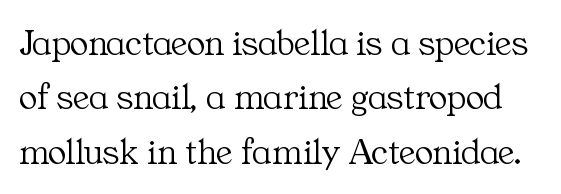
Q: Is the text bold? A: No.
Q: Is the text italic (slanted)? A: No, it is upright.
Q: Is the typeface a serif or a sans-serif typeface? A: Serif.
Q: Is the text underlined? A: No.
Q: Is the spacing between letters normal or unusually wide? A: Normal.
Q: Is the spacing between lines tight, normal or loose? A: Normal.
Q: Width (condensed, normal, or wide)? A: Normal.
Q: Stroke contrast? A: Medium.
Q: x-height? A: Medium.
Q: Monospaced? A: No.
